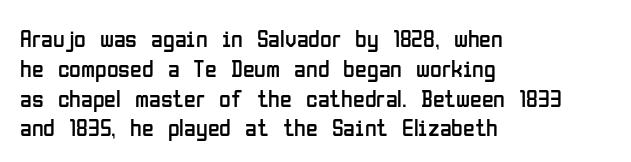
{"italic": "no", "bold": "no", "underline": "no", "align": "left", "line_spacing_ratio": 1.24, "letter_spacing": "normal", "letter_spacing_em": 0.0, "glyph_px": 24}
